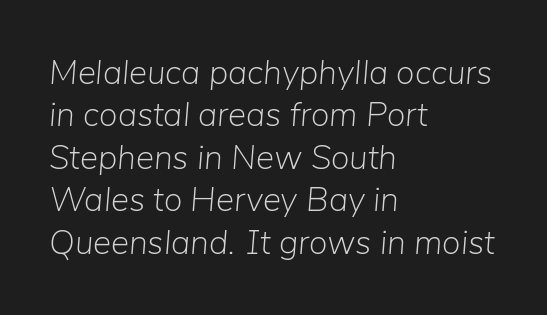
Is there much room between lines? A standard amount, neither cramped nor airy. The space directly below the letters is spotless. No extra ink here — the face is not bold. The lettering tilts uniformly, giving the passage an italic look. The lines in this sample share a left origin and differ only in where they stop. Proportional: the letters do not fall into vertical columns.
